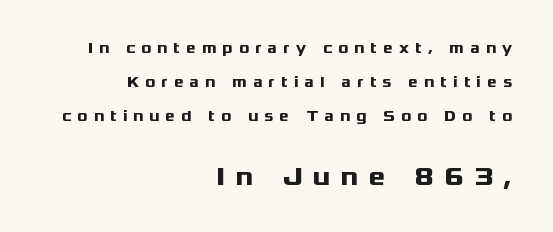
{"italic": "no", "bold": "yes", "underline": "no", "align": "right", "line_spacing": "loose", "line_spacing_ratio": 2.27, "letter_spacing": "wide", "letter_spacing_em": 0.4, "larger_block": "second", "size_ratio": 1.73, "glyph_px": 26}
